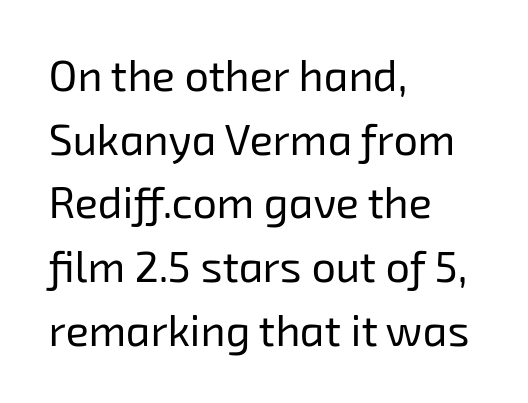
{"serif": "no", "bold": "no", "weight": "regular", "width": "normal", "stroke_contrast": "low", "x_height": "medium", "monospaced": "no", "underline": "no", "align": "left", "line_spacing": "normal", "line_spacing_ratio": 1.48, "letter_spacing": "normal", "letter_spacing_em": 0.0, "glyph_px": 43}
